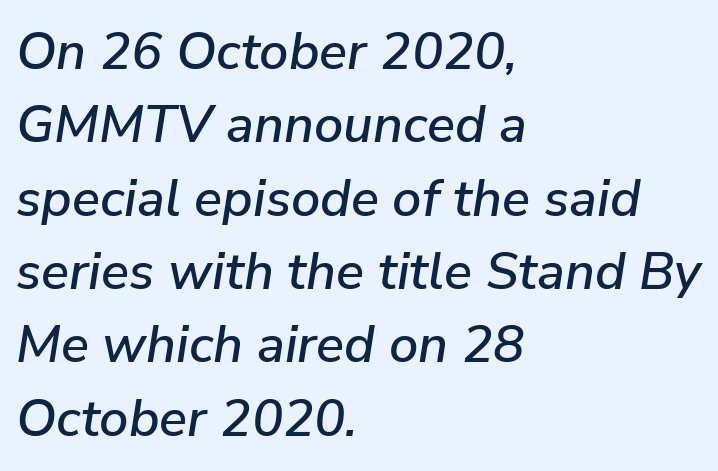
Q: Is the text italic (slanted)? A: Yes, it leans right by about 9 degrees.
Q: Is the text underlined? A: No.
Q: How is the paragraph aligned? A: Left-aligned.
Q: Is the spacing between letters normal or unusually wide? A: Normal.
Q: Is the spacing between lines tight, normal or loose? A: Normal.
Q: Width (condensed, normal, or wide)? A: Normal.
Q: Stroke contrast? A: Low.
Q: x-height? A: Medium.
Q: Monospaced? A: No.
